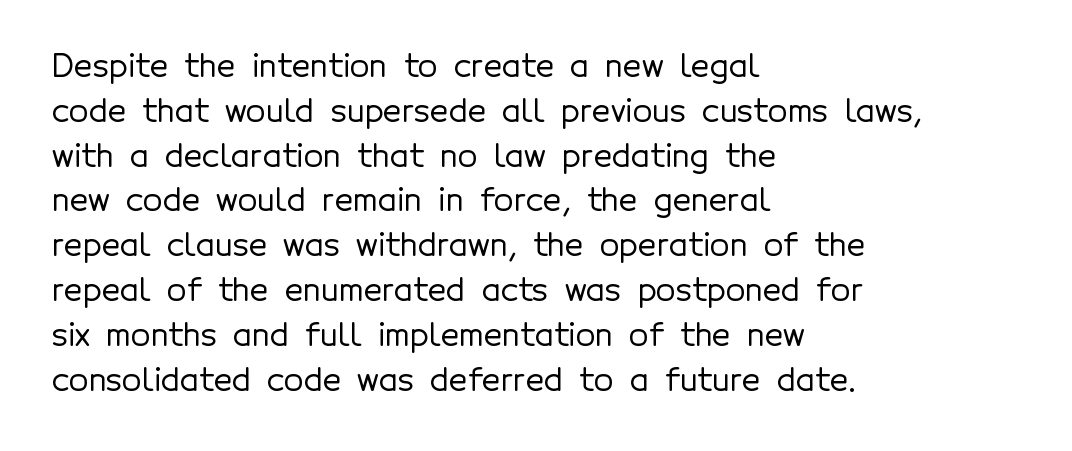
{"serif": "no", "italic": "no", "width": "normal", "x_height": "medium", "monospaced": "no", "underline": "no", "align": "left", "line_spacing": "normal", "line_spacing_ratio": 1.4, "letter_spacing": "normal", "letter_spacing_em": 0.0, "glyph_px": 32}
